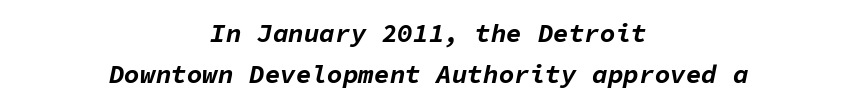
{"italic": "yes", "lean": "right", "slant_degrees": 11, "bold": "yes", "underline": "no", "align": "center", "line_spacing": "normal", "line_spacing_ratio": 1.58, "letter_spacing": "normal", "letter_spacing_em": 0.0, "glyph_px": 26}
